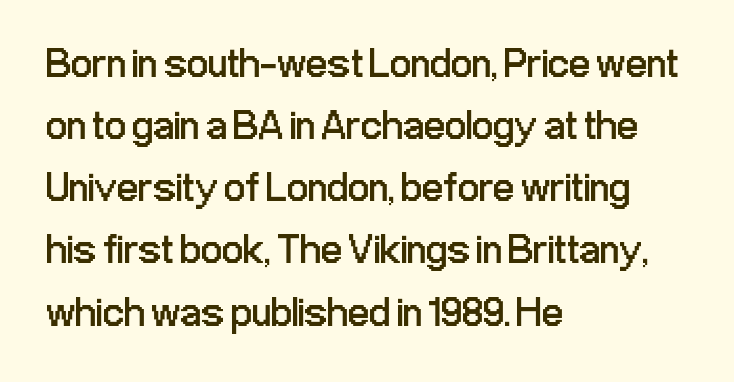
The image shows 42 px regular-weight, condensed sans-serif type, upright; set left-aligned, normal line spacing (1.48x), normal letter spacing, not underlined; low stroke contrast and a medium x-height.
